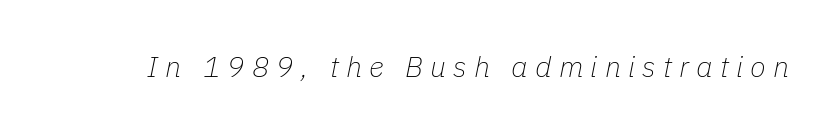
{"italic": "yes", "lean": "right", "slant_degrees": 11, "bold": "no", "weight": "thin", "width": "normal", "stroke_contrast": "low", "x_height": "medium", "monospaced": "no", "underline": "no", "letter_spacing": "wide", "letter_spacing_em": 0.25, "glyph_px": 29}
